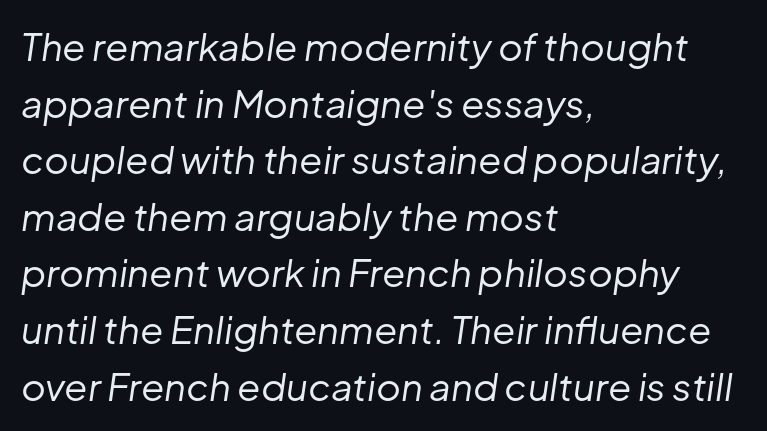
{"italic": "yes", "lean": "right", "slant_degrees": 8, "bold": "no", "weight": "regular", "width": "normal", "stroke_contrast": "low", "x_height": "medium", "monospaced": "no", "underline": "no", "align": "left", "line_spacing": "normal", "line_spacing_ratio": 1.49, "letter_spacing": "normal", "letter_spacing_em": 0.0, "glyph_px": 38}
